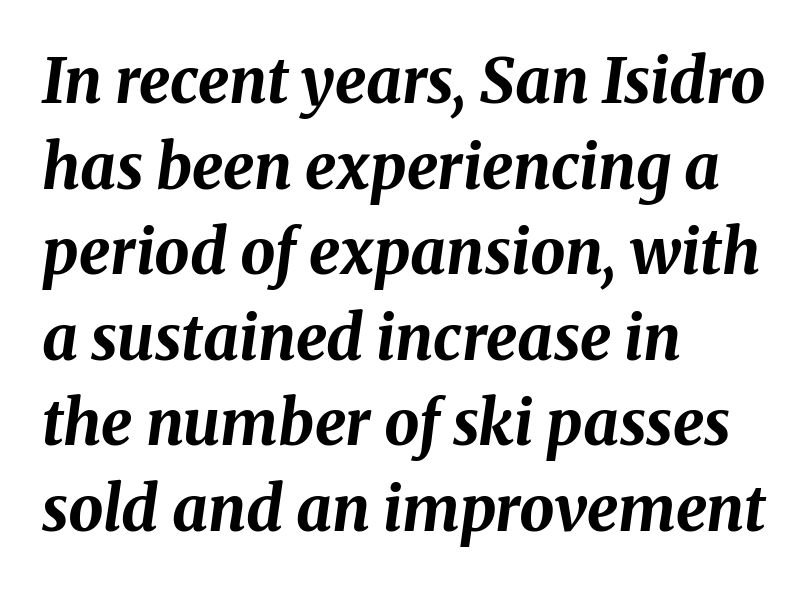
{"italic": "yes", "lean": "right", "slant_degrees": 8, "bold": "yes", "weight": "bold", "width": "normal", "stroke_contrast": "medium", "x_height": "medium", "monospaced": "no", "underline": "no", "align": "left", "line_spacing": "normal", "line_spacing_ratio": 1.38, "letter_spacing": "normal", "letter_spacing_em": 0.0, "glyph_px": 62}
